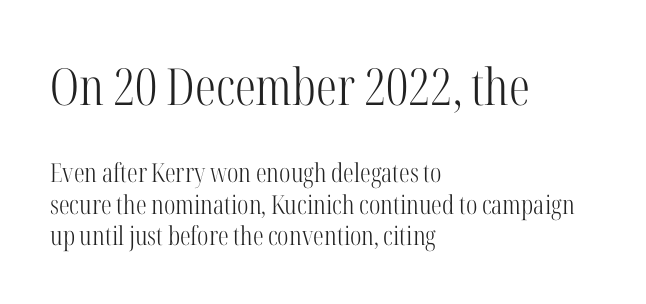
{"serif": "yes", "italic": "no", "bold": "no", "weight": "light", "width": "condensed", "stroke_contrast": "high", "x_height": "medium", "monospaced": "no", "underline": "no", "align": "left", "line_spacing_ratio": 1.23, "letter_spacing": "normal", "letter_spacing_em": 0.0, "larger_block": "first", "size_ratio": 1.96, "glyph_px": 51}
